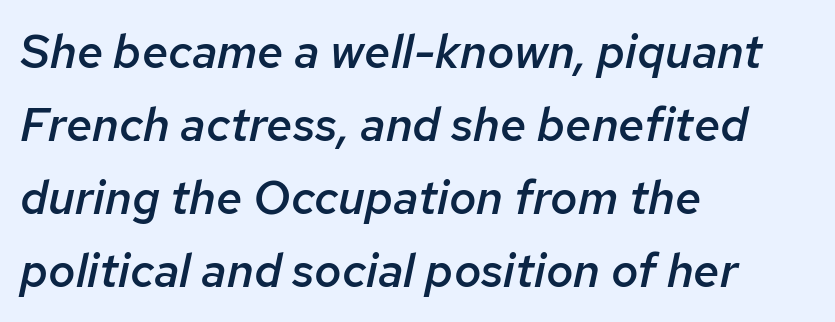
What stands out about the letter spacing? Nothing — it is the standard amount. Spacing verdict: proportional, widths tailored to each character. Style check: oblique. Descenders hang freely into open space. As a designer I'd log this as weight 600, semibold.
